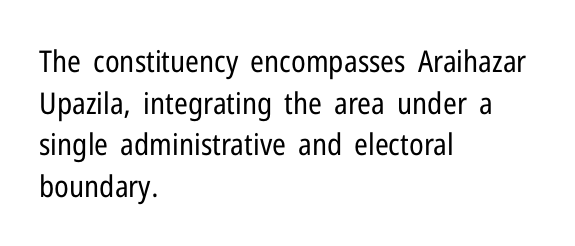
Italic? Not at all — the glyphs are vertical. Are there feet on the stems? There aren't — it's a sans. Each line starts at the same left margin while the right side varies. Default kerning and tracking; the words read as compact shapes. Stems and bowls with no extra thickness — not bold.
